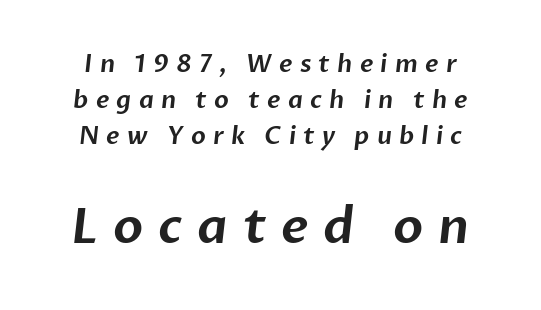
The image shows 49 px sans-serif type; set normal line spacing (1.49x), unusually wide letter spacing (+0.3 em), not underlined; the second (bottom) block is 2.04x larger; low stroke contrast and a medium x-height.
